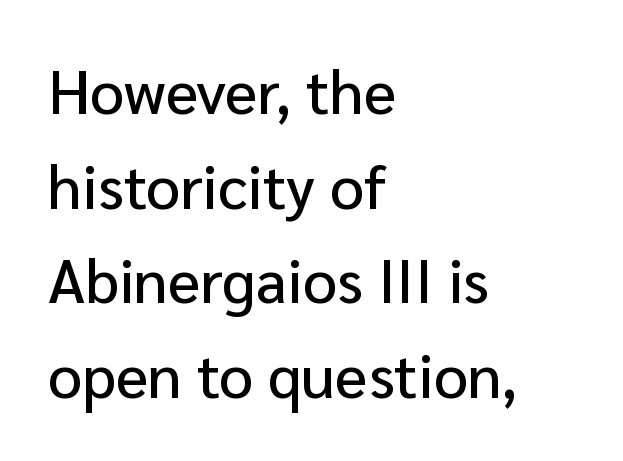
Q: Is the text italic (slanted)? A: No, it is upright.
Q: Is the typeface a serif or a sans-serif typeface? A: Sans-serif.
Q: Is the text underlined? A: No.
Q: How is the paragraph aligned? A: Left-aligned.
Q: Is the spacing between letters normal or unusually wide? A: Normal.
Q: Is the spacing between lines tight, normal or loose? A: Normal.
Q: Width (condensed, normal, or wide)? A: Normal.
Q: Stroke contrast? A: Low.
Q: x-height? A: Medium.
Q: Monospaced? A: No.
